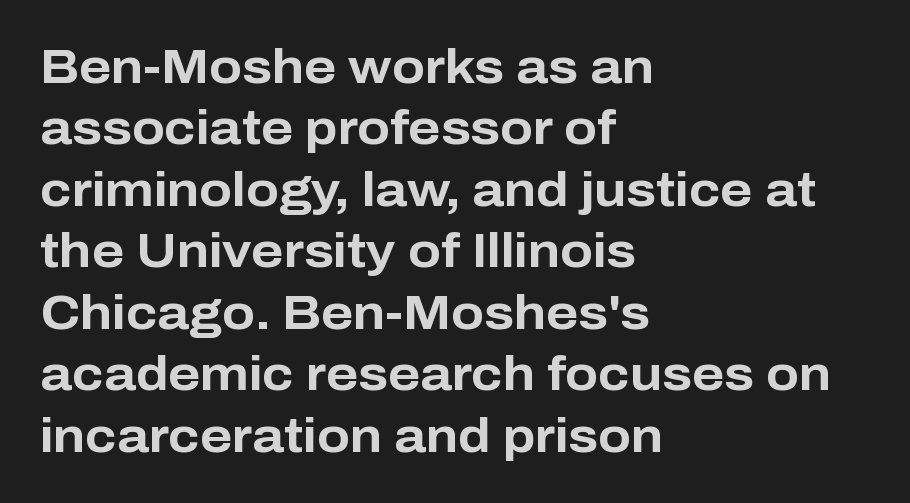
Q: Is the text bold? A: Yes.
Q: Is the text italic (slanted)? A: No, it is upright.
Q: Is the typeface a serif or a sans-serif typeface? A: Sans-serif.
Q: Is the text underlined? A: No.
Q: How is the paragraph aligned? A: Left-aligned.
Q: Is the spacing between letters normal or unusually wide? A: Normal.
Q: Is the spacing between lines tight, normal or loose? A: Normal.
Q: Width (condensed, normal, or wide)? A: Normal.
Q: Stroke contrast? A: Low.
Q: x-height? A: Medium.
Q: Monospaced? A: No.
